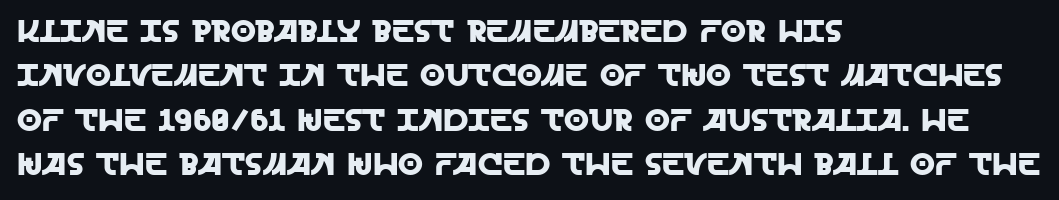
The letters advance in unequal steps, a hallmark of proportional type. Typographically, this falls in the sans-serif category. A classic flush-left, rag-right setting is used for this passage. The space beneath each line is pristine and unruled. Leading: standard.
